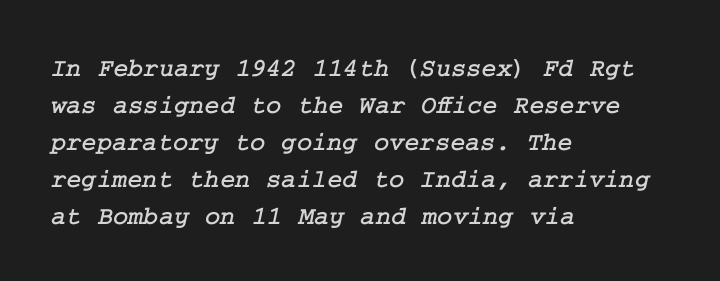
Q: Is the text underlined? A: No.
Q: How is the paragraph aligned? A: Left-aligned.
Q: Is the spacing between letters normal or unusually wide? A: Normal.
Q: Is the spacing between lines tight, normal or loose? A: Normal.
